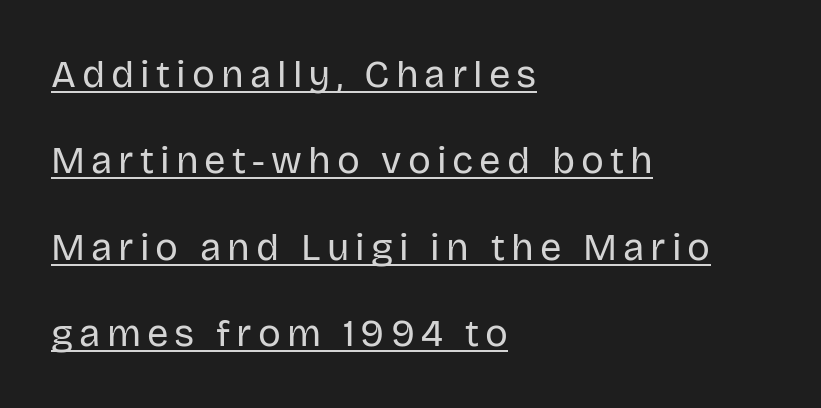
The face used here is proportionally spaced, like ordinary book or web type. Unbolded letterforms with no extra heft. Unlike italic type, these characters show no tilt at all. Loosely led — the rows are spread out.
